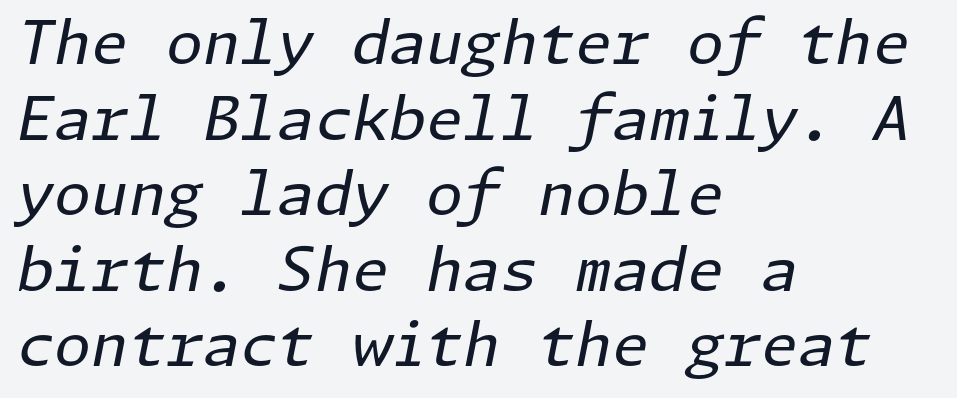
The image shows 60 px regular-weight type, italic (leaning right); set left-aligned, normal line spacing (1.26x), normal letter spacing, not underlined; low stroke contrast and a medium x-height.
